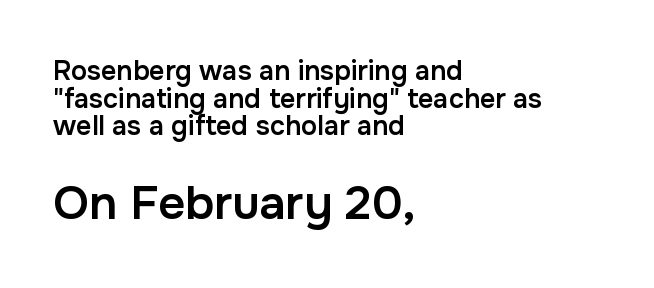
{"serif": "no", "italic": "no", "bold": "semi", "weight": "semibold", "width": "normal", "stroke_contrast": "low", "x_height": "medium", "monospaced": "no", "underline": "no", "align": "left", "line_spacing": "tight", "line_spacing_ratio": 1.02, "letter_spacing": "normal", "letter_spacing_em": 0.0, "larger_block": "second", "size_ratio": 1.74, "glyph_px": 47}
